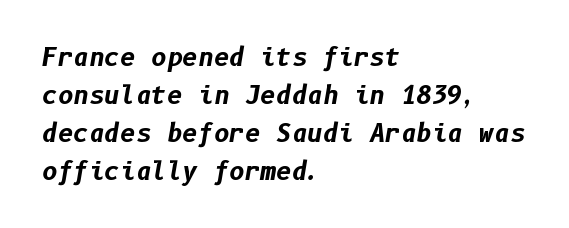
The image shows 24 px bold type, italic (leaning right); set left-aligned, normal line spacing (1.58x), normal letter spacing, not underlined.
